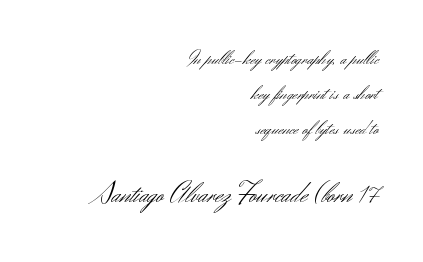
Q: Is the text bold? A: No.
Q: Is the text italic (slanted)? A: Yes.
Q: Is the typeface a serif or a sans-serif typeface? A: Sans-serif.
Q: Is the text underlined? A: No.
Q: How is the paragraph aligned? A: Right-aligned.
Q: Is the spacing between letters normal or unusually wide? A: Normal.
Q: Which block of text is set in a larger size, the first (top) or the second (bottom)? A: The second (bottom) one.
Q: Width (condensed, normal, or wide)? A: Normal.
Q: Stroke contrast? A: Medium.
Q: x-height? A: Small.
Q: Monospaced? A: No.
